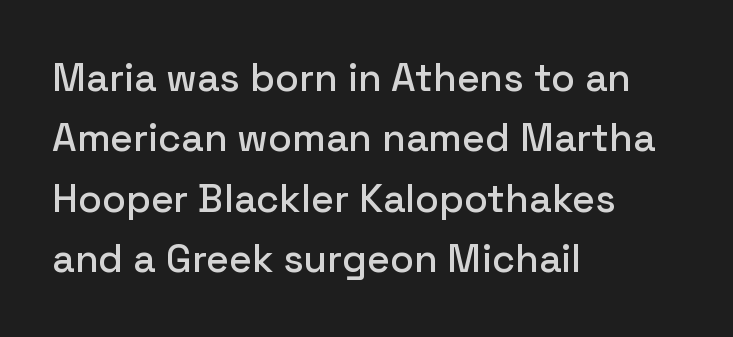
Q: Is the text italic (slanted)? A: No, it is upright.
Q: Is the typeface a serif or a sans-serif typeface? A: Sans-serif.
Q: Is the text underlined? A: No.
Q: How is the paragraph aligned? A: Left-aligned.
Q: Is the spacing between letters normal or unusually wide? A: Normal.
Q: Is the spacing between lines tight, normal or loose? A: Normal.
Q: Width (condensed, normal, or wide)? A: Normal.
Q: Stroke contrast? A: Low.
Q: x-height? A: Medium.
Q: Monospaced? A: No.
